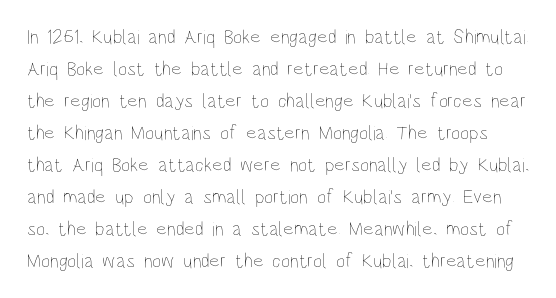
{"italic": "no", "bold": "no", "underline": "no", "line_spacing": "normal", "line_spacing_ratio": 1.6, "letter_spacing": "normal", "letter_spacing_em": 0.0, "glyph_px": 20}
